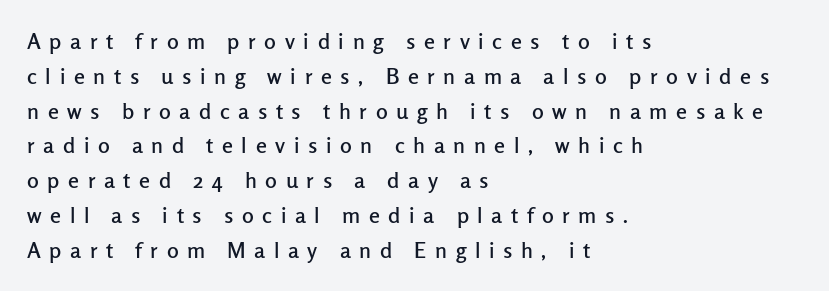
Bare-footed words on every line. Here the glyphs are tracked loosely, breaking word shapes into spaced letters. In terms of leading, this rendering sits right in the middle. The paragraph shown leans on its left margin. It's the straight-up-and-down kind of type.
